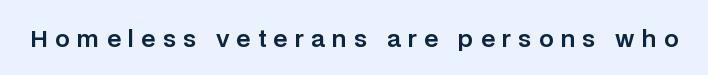
The image shows 23 px text type, upright; set unusually wide letter spacing (+0.32 em), not underlined.
